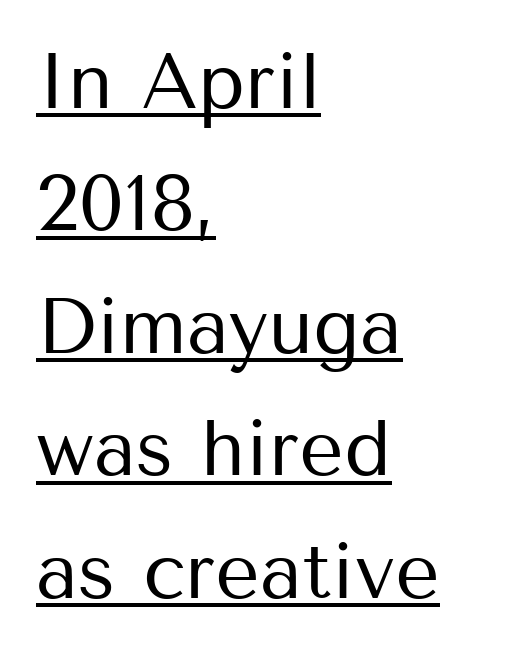
Q: Is the text bold? A: No.
Q: Is the text italic (slanted)? A: No, it is upright.
Q: Is the typeface a serif or a sans-serif typeface? A: Sans-serif.
Q: Is the text underlined? A: Yes.
Q: How is the paragraph aligned? A: Left-aligned.
Q: Is the spacing between letters normal or unusually wide? A: Normal.
Q: Is the spacing between lines tight, normal or loose? A: Normal.
Q: Width (condensed, normal, or wide)? A: Normal.
Q: Stroke contrast? A: Medium.
Q: x-height? A: Medium.
Q: Monospaced? A: No.
